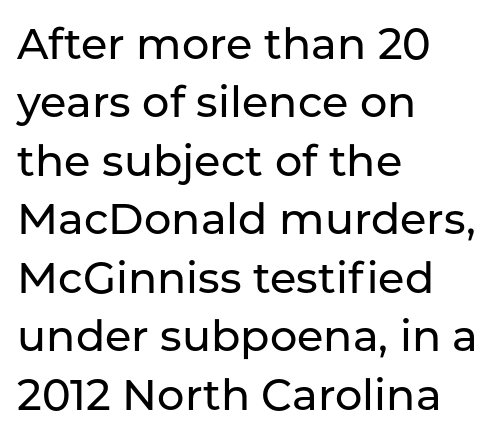
The image shows 43 px sans-serif type, upright; set left-aligned, normal line spacing (1.36x), normal letter spacing, not underlined; low stroke contrast and a medium x-height.
